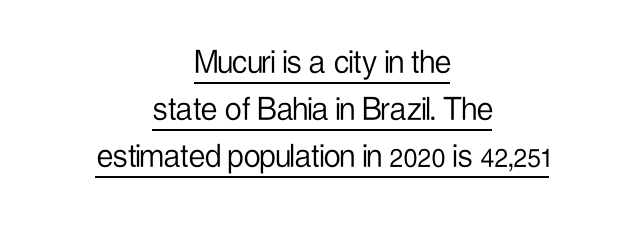
The image shows 37 px light, condensed sans-serif type, upright; set centered, normal line spacing (1.27x), normal letter spacing, underlined; low stroke contrast and a medium x-height.
